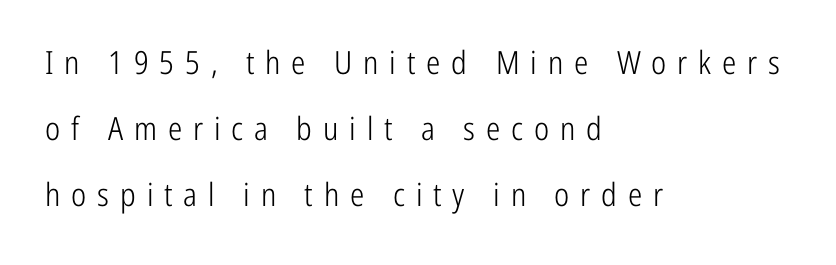
The image shows 32 px light, condensed sans-serif type, upright; set left-aligned, loose line spacing (2.06x), unusually wide letter spacing (+0.34 em), not underlined; low stroke contrast and a medium x-height.
